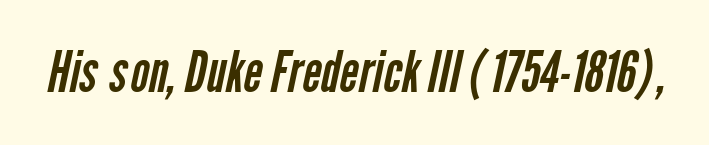
The image shows 57 px regular-weight, condensed sans-serif type; set normal letter spacing, not underlined; low stroke contrast and a medium x-height.
